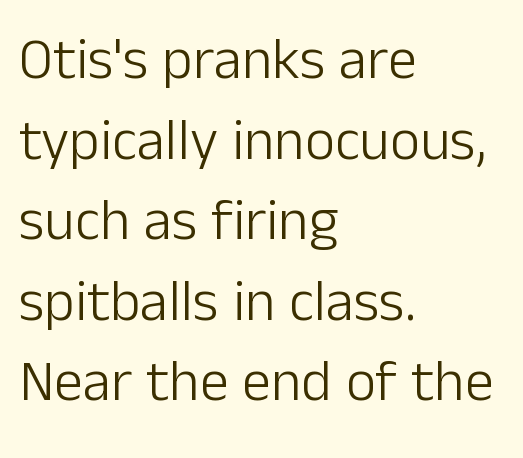
The image shows 58 px light sans-serif type, upright; set left-aligned, normal line spacing (1.39x), normal letter spacing, not underlined; low stroke contrast and a medium x-height.
